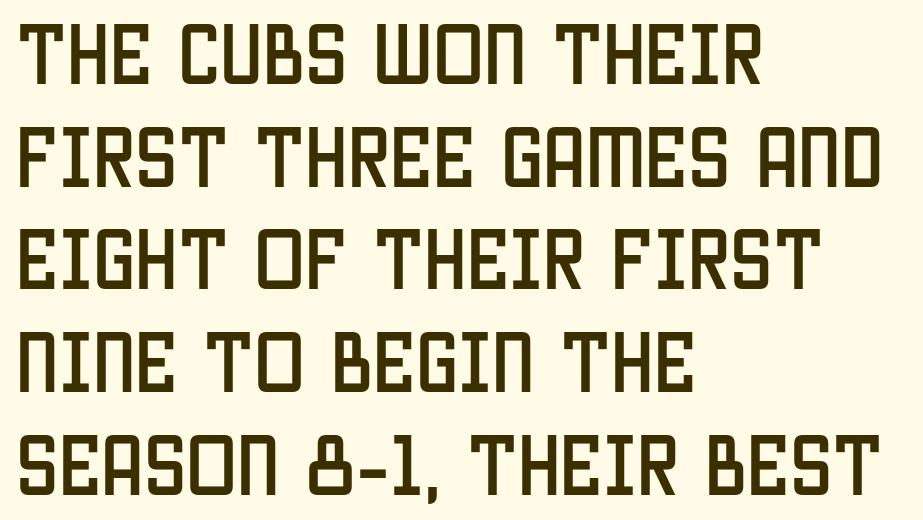
The baseline area is clear. A typesetter would call this proportional, since set widths differ per character. Regarding leading, the lines here are spaced in the standard way. Note: no serifs on the glyphs. Characters follow at the spacing the type designer built in.
